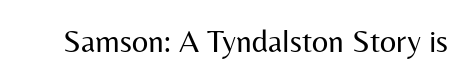
The image shows 32 px regular-weight sans-serif type, upright; set normal letter spacing, not underlined; medium stroke contrast and a medium x-height.
